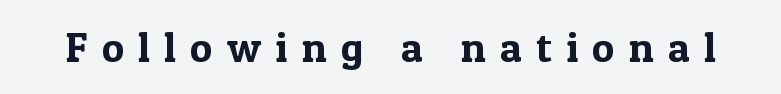
The lettering holds an erect, upright posture throughout. Look at the tracking — it's clearly loosened, letters drifting apart. Descender tails drop into unmarked territory. Note the varied advance widths — an 'i' is clearly narrower than an 'm'.
